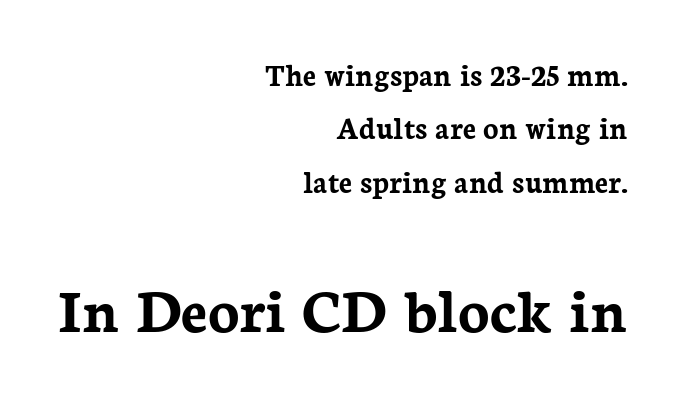
The image shows 65 px semibold serif type, upright; set right-aligned, normal line spacing (1.67x), normal letter spacing, not underlined; the second (bottom) block is 2.03x larger; low stroke contrast and a medium x-height.
